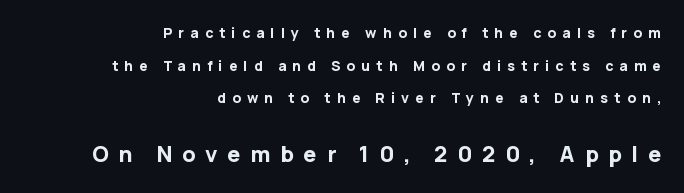
The image shows 22 px bold type, upright; set right-aligned, loose line spacing (2.33x), unusually wide letter spacing (+0.44 em), not underlined; the second (bottom) block is 1.57x larger.
